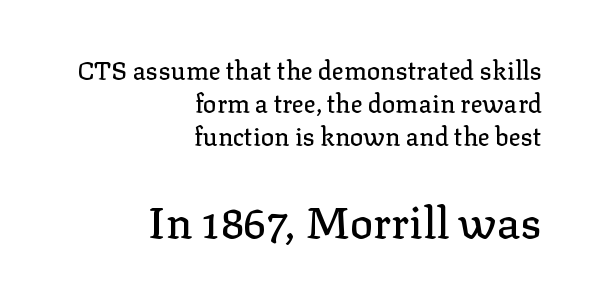
Each new line begins a customary step beneath the previous one. It's the straight-up-and-down kind of type. The passage is arranged like a letterhead date or caption credit — flush right. Visually, the bottom section dominates because its glyphs are scaled up. Each letter keeps its own natural width here, so spacing adapts to shape.
